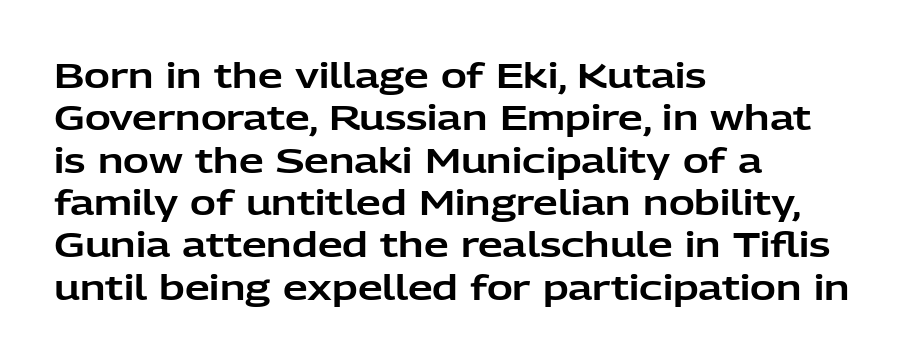
The image shows 35 px sans-serif type, upright; set left-aligned, line spacing 1.21x, normal letter spacing, not underlined; low stroke contrast and a medium x-height.
